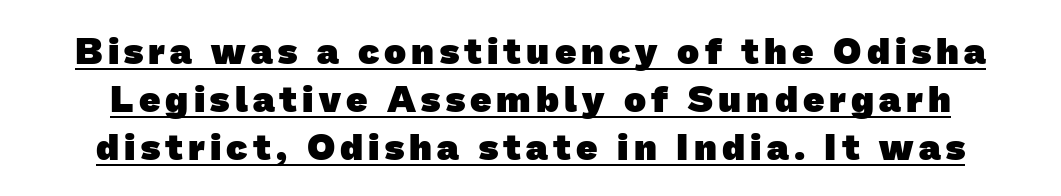
Q: Is the text bold? A: Yes.
Q: Is the typeface a serif or a sans-serif typeface? A: Sans-serif.
Q: Is the text underlined? A: Yes.
Q: Is the spacing between lines tight, normal or loose? A: Normal.
Q: Width (condensed, normal, or wide)? A: Normal.
Q: Stroke contrast? A: Low.
Q: x-height? A: Medium.
Q: Monospaced? A: No.
